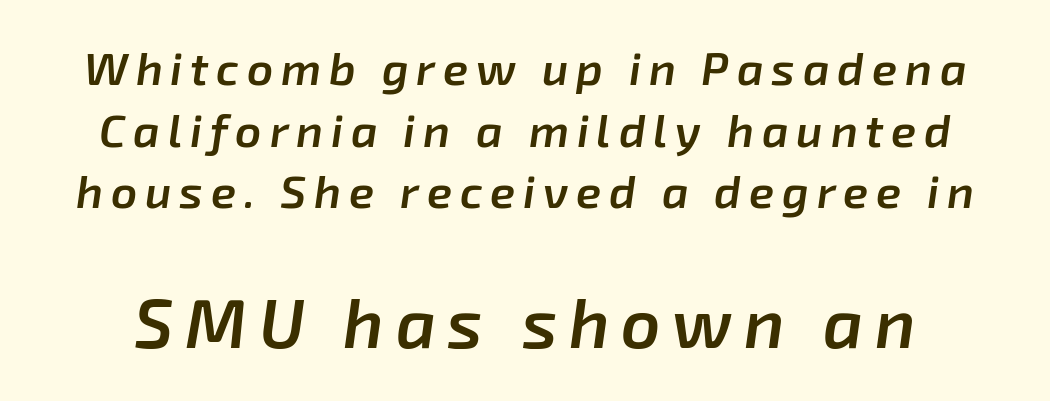
The image shows 69 px semibold type, italic (leaning right); set normal line spacing (1.34x), not underlined; the second (bottom) block is 1.5x larger; low stroke contrast and a medium x-height.
